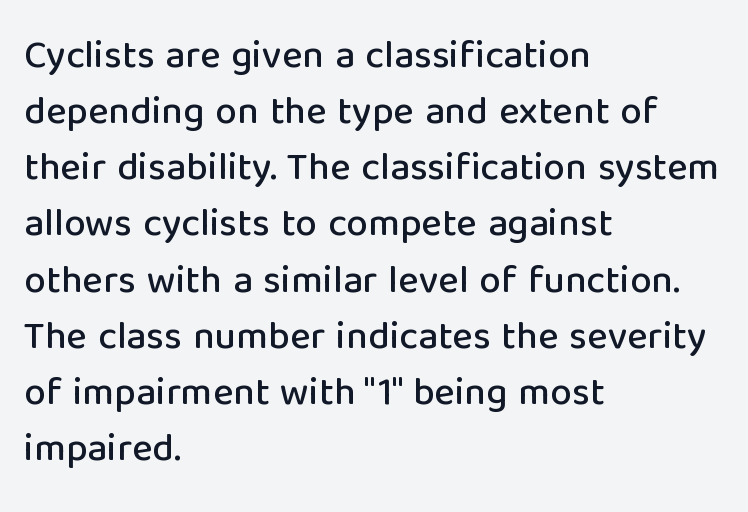
The image shows 39 px sans-serif type, upright; set left-aligned, normal line spacing (1.44x), normal letter spacing, not underlined; low stroke contrast and a medium x-height.
